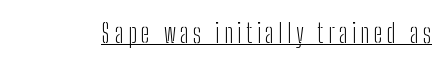
{"italic": "no", "bold": "no", "underline": "yes", "glyph_px": 26}
